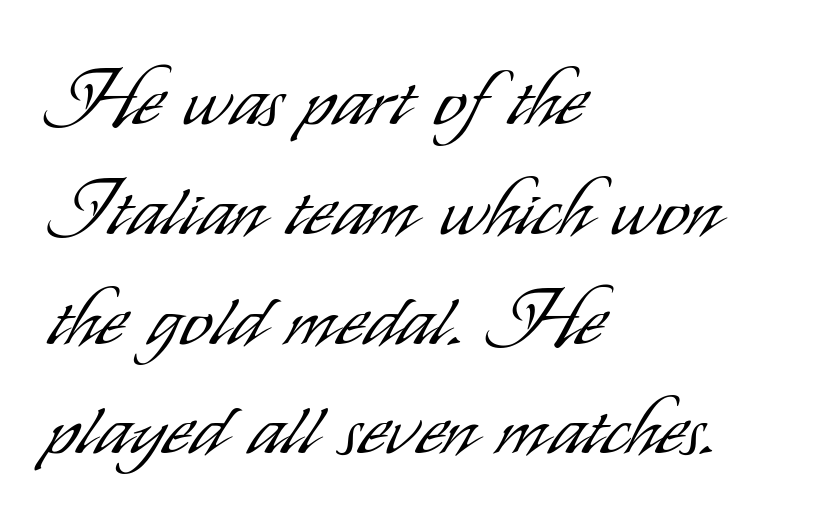
Is this a fixed-width face? No — the glyphs have proportional, varying widths. The horizontal fit of the characters is conventional and even. On a weight scale, this lands at 450 or below. Nope, no serifs anywhere on these letters. Students, observe: this is what conventionally led text looks like.
